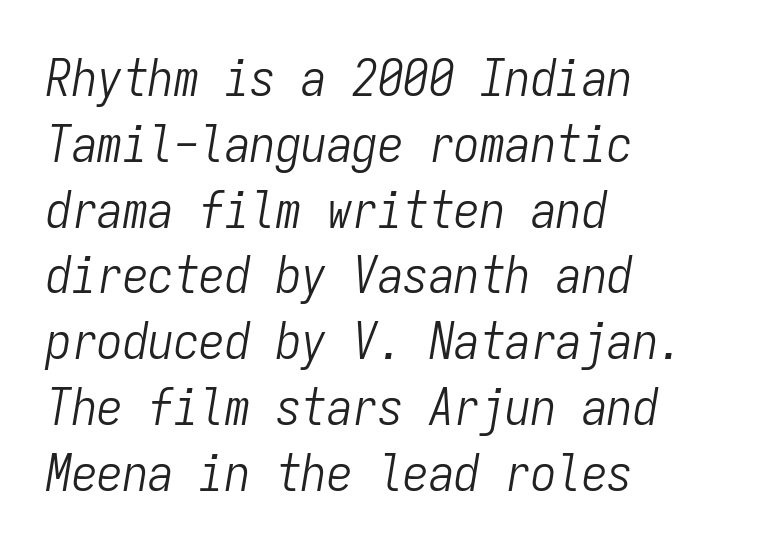
The image shows 51 px light, condensed type, italic (leaning right), monospaced; set left-aligned, normal line spacing (1.29x), normal letter spacing, not underlined; low stroke contrast and a medium x-height.
